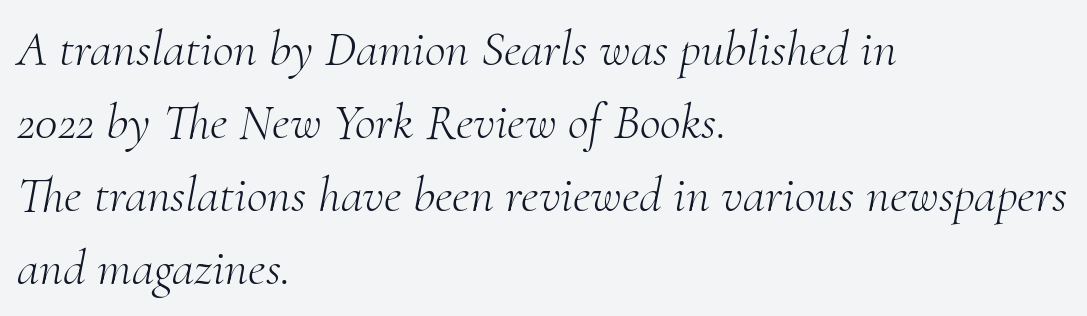
Q: Is the text bold? A: No.
Q: Is the text italic (slanted)? A: Yes, it leans right by about 10 degrees.
Q: Is the typeface a serif or a sans-serif typeface? A: Serif.
Q: Is the text underlined? A: No.
Q: How is the paragraph aligned? A: Left-aligned.
Q: Is the spacing between letters normal or unusually wide? A: Normal.
Q: Is the spacing between lines tight, normal or loose? A: Normal.
Q: Width (condensed, normal, or wide)? A: Normal.
Q: Stroke contrast? A: Medium.
Q: x-height? A: Small.
Q: Monospaced? A: No.
